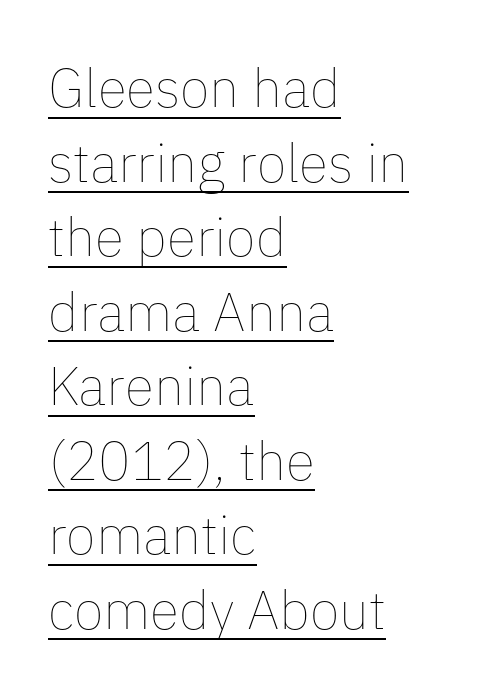
Q: Is the text bold? A: No.
Q: Is the text italic (slanted)? A: No, it is upright.
Q: Is the text underlined? A: Yes.
Q: How is the paragraph aligned? A: Left-aligned.
Q: Is the spacing between letters normal or unusually wide? A: Normal.
Q: Is the spacing between lines tight, normal or loose? A: Normal.
Q: Width (condensed, normal, or wide)? A: Normal.
Q: Stroke contrast? A: Low.
Q: x-height? A: Medium.
Q: Monospaced? A: No.
